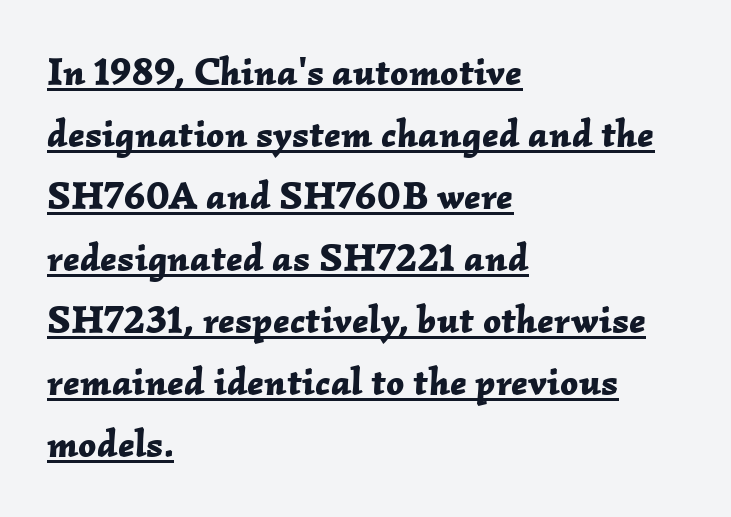
Q: Is the text bold? A: Yes.
Q: Is the text italic (slanted)? A: Yes, it leans right by about 2 degrees.
Q: Is the text underlined? A: Yes.
Q: How is the paragraph aligned? A: Left-aligned.
Q: Is the spacing between letters normal or unusually wide? A: Normal.
Q: Is the spacing between lines tight, normal or loose? A: Normal.
Q: Width (condensed, normal, or wide)? A: Normal.
Q: Stroke contrast? A: Low.
Q: x-height? A: Medium.
Q: Monospaced? A: No.
